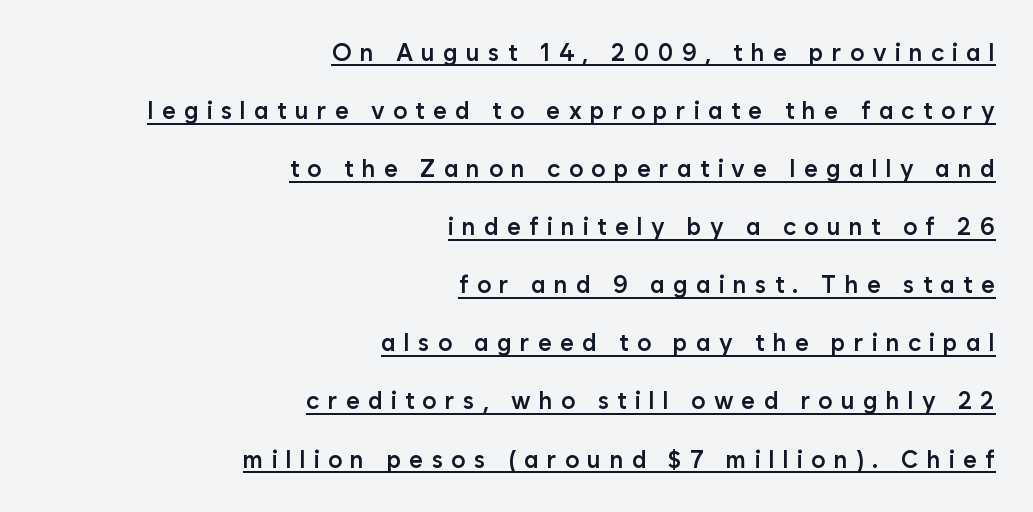
The image shows 24 px text type, upright; set right-aligned, loose line spacing (2.42x), unusually wide letter spacing (+0.34 em), underlined.
